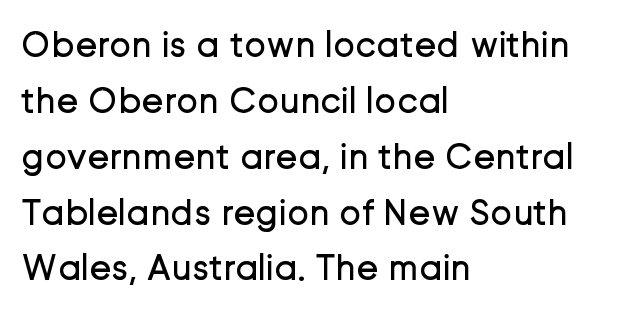
{"serif": "no", "italic": "no", "bold": "no", "weight": "regular", "width": "normal", "stroke_contrast": "low", "x_height": "medium", "monospaced": "no", "underline": "no", "align": "left", "line_spacing": "normal", "line_spacing_ratio": 1.51, "letter_spacing": "normal", "letter_spacing_em": 0.0, "glyph_px": 37}
